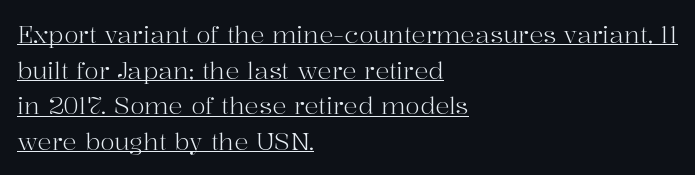
{"italic": "no", "bold": "no", "underline": "yes", "align": "left", "line_spacing": "normal", "line_spacing_ratio": 1.48, "letter_spacing": "normal", "letter_spacing_em": 0.0, "glyph_px": 24}
